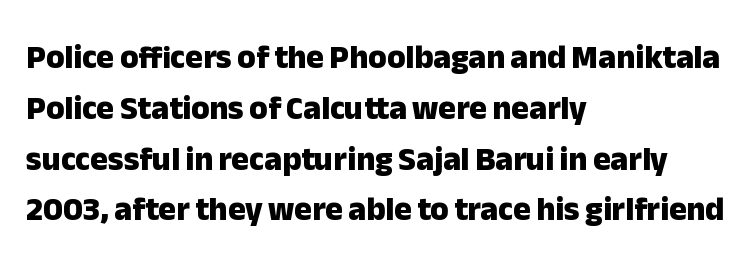
The image shows 33 px heavy sans-serif type, upright; set left-aligned, normal line spacing (1.54x), normal letter spacing, not underlined; low stroke contrast and a medium x-height.
